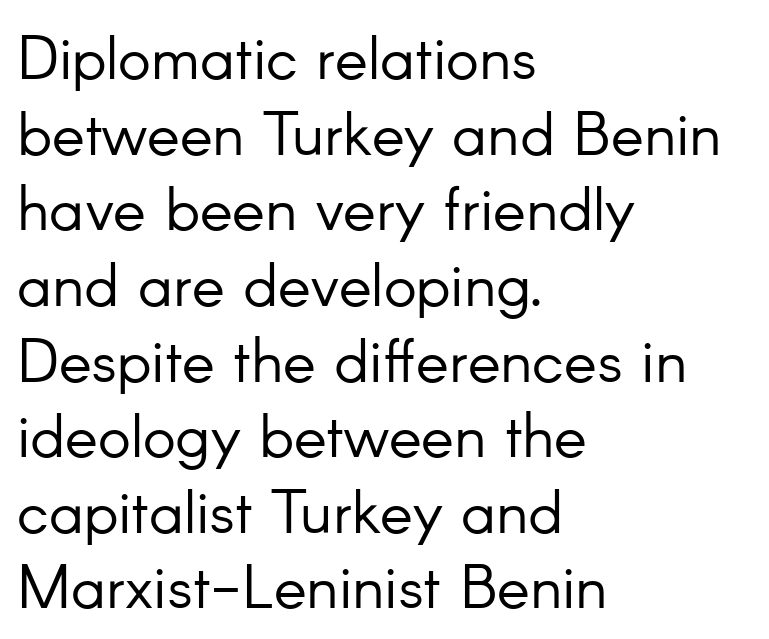
To sum up the face: it is a sans, with no serifs. Notice how the passage keeps a crisp vertical edge on the left only. Italic: no, the glyphs are upright roman. Rule under the text: the space is simply empty. Weight class: somewhere from thin through regular.
